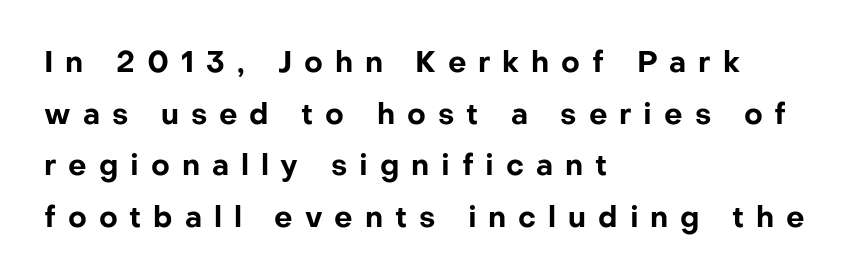
{"serif": "no", "italic": "no", "bold": "yes", "weight": "bold", "width": "normal", "stroke_contrast": "low", "x_height": "medium", "monospaced": "no", "underline": "no", "align": "left", "line_spacing_ratio": 1.78, "letter_spacing": "wide", "letter_spacing_em": 0.41, "glyph_px": 29}
